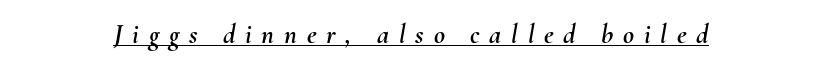
The image shows 27 px text type, italic (leaning right); set unusually wide letter spacing (+0.36 em), underlined.
